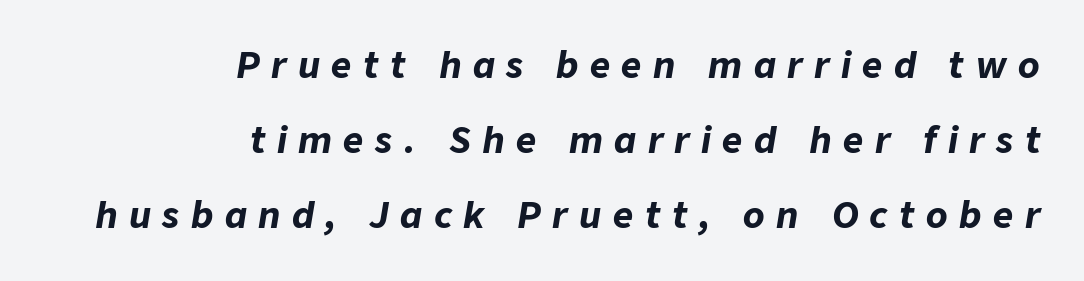
The image shows 35 px bold type, italic (leaning right); set right-aligned, loose line spacing (2.14x), unusually wide letter spacing (+0.33 em), not underlined; low stroke contrast and a medium x-height.
